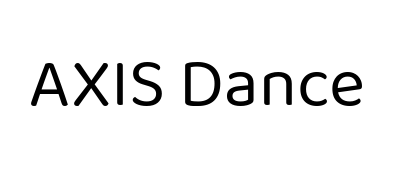
Q: Is the text bold? A: No.
Q: Is the text italic (slanted)? A: No, it is upright.
Q: Is the typeface a serif or a sans-serif typeface? A: Sans-serif.
Q: Is the text underlined? A: No.
Q: Is the spacing between letters normal or unusually wide? A: Normal.
Q: Width (condensed, normal, or wide)? A: Normal.
Q: Stroke contrast? A: Low.
Q: x-height? A: Medium.
Q: Monospaced? A: No.
